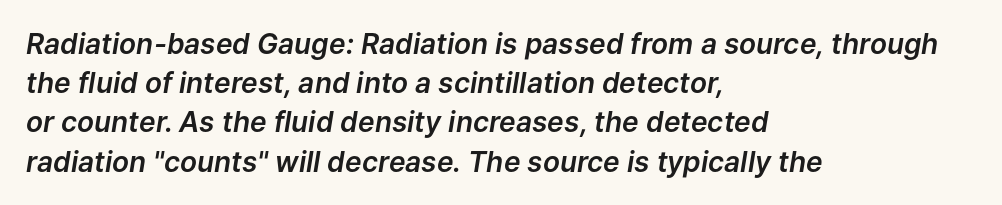
{"italic": "yes", "lean": "right", "slant_degrees": 9, "width": "normal", "stroke_contrast": "low", "x_height": "medium", "monospaced": "no", "underline": "no", "align": "left", "line_spacing": "normal", "line_spacing_ratio": 1.4, "letter_spacing": "normal", "letter_spacing_em": 0.0, "glyph_px": 28}
